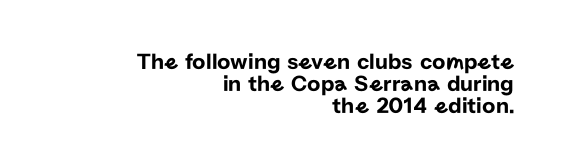
The image shows 23 px text type, upright; set right-aligned, tight line spacing (0.96x), normal letter spacing, not underlined.
